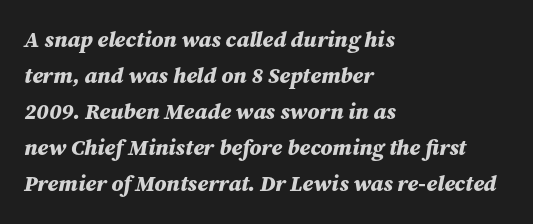
Unmarked baselines from the first word to the last. Caption: standard tracking, unaltered. The face used here has a pronounced slope to its letters. What weight is shown? A full bold with thick strokes. Leading: standard. Short and long lines alike share a common starting point at left.
